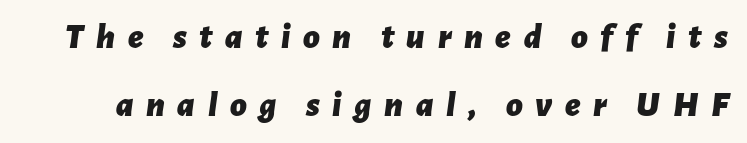
{"italic": "yes", "lean": "right", "slant_degrees": 7, "bold": "yes", "weight": "bold", "width": "normal", "stroke_contrast": "low", "x_height": "medium", "monospaced": "no", "underline": "no", "line_spacing_ratio": 1.88, "letter_spacing": "wide", "letter_spacing_em": 0.35, "glyph_px": 36}
